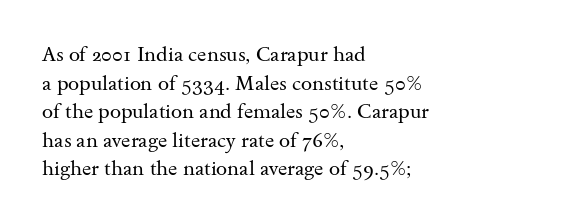
Q: Is the text bold? A: No.
Q: Is the text italic (slanted)? A: No, it is upright.
Q: Is the text underlined? A: No.
Q: How is the paragraph aligned? A: Left-aligned.
Q: Is the spacing between letters normal or unusually wide? A: Normal.
Q: Is the spacing between lines tight, normal or loose? A: Normal.
